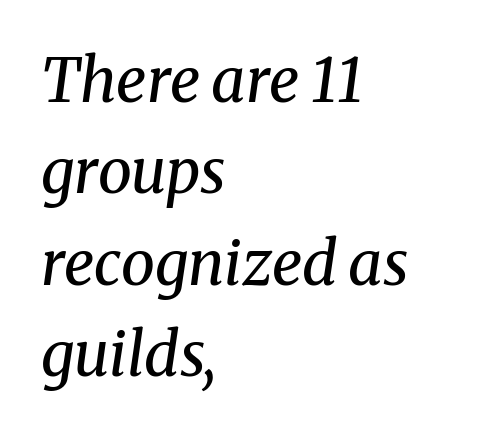
The image shows 61 px regular-weight serif type, italic (leaning right); set left-aligned, normal line spacing (1.5x), normal letter spacing, not underlined; medium stroke contrast and a medium x-height.
